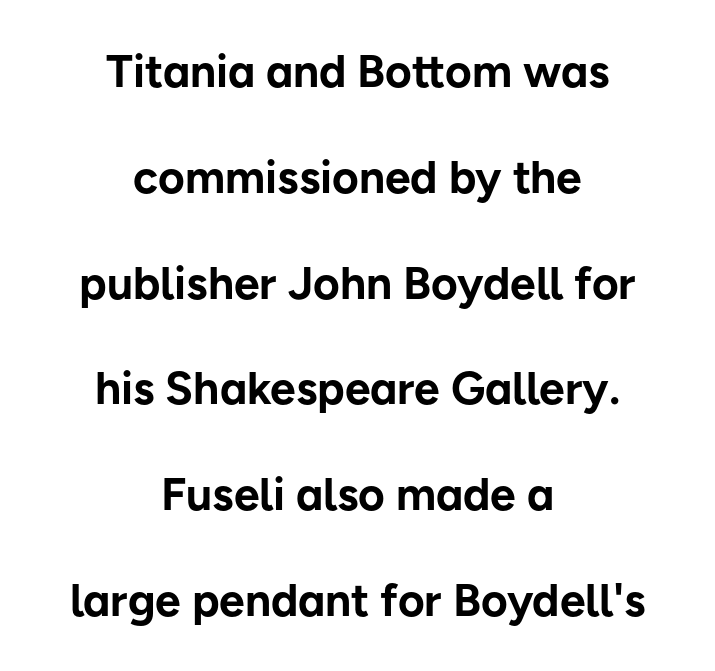
The gaps between neighbouring characters are ordinary and unremarkable. A dark, heavy texture on the line: the type is bold. Compared with a flush-left layout, this one balances lines on the center instead. Lines of text with bare space underneath. Vertical strokes here are truly vertical.
